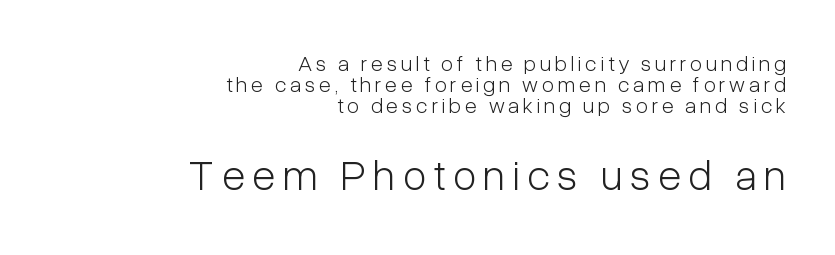
Ordinary non-slanted type is in use. Font category for this specimen: sans-serif. The strip under each line holds only bare page. Vertical stems look standard width or narrower in stroke. This sample trades vertical openness for compactness between lines. Is this a fixed-width face? No — the glyphs have proportional, varying widths.
